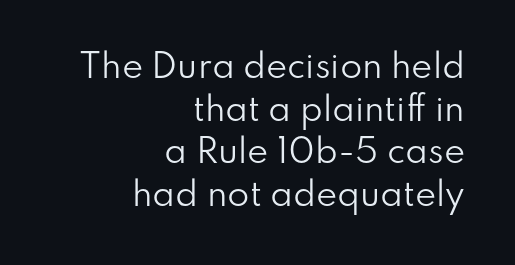
{"serif": "no", "italic": "no", "bold": "no", "weight": "regular", "width": "normal", "stroke_contrast": "low", "x_height": "small", "monospaced": "no", "underline": "no", "align": "right", "line_spacing": "normal", "line_spacing_ratio": 1.33, "letter_spacing": "normal", "letter_spacing_em": 0.0, "glyph_px": 32}
